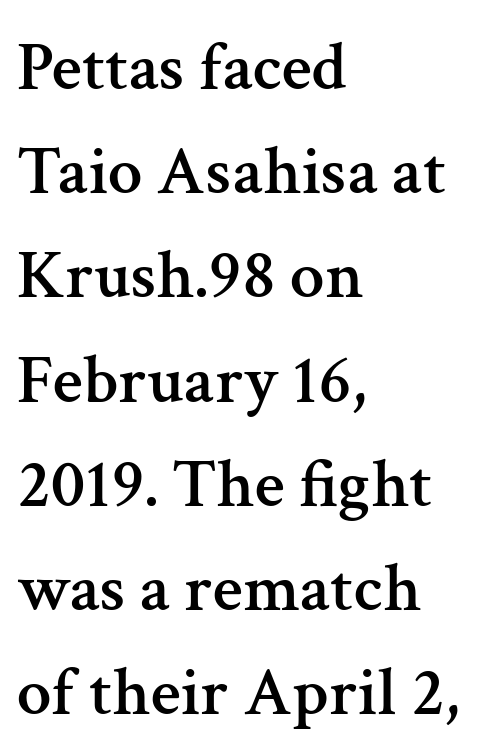
{"serif": "yes", "italic": "no", "width": "normal", "stroke_contrast": "medium", "x_height": "medium", "monospaced": "no", "underline": "no", "align": "left", "line_spacing": "normal", "line_spacing_ratio": 1.51, "letter_spacing": "normal", "letter_spacing_em": 0.0, "glyph_px": 69}
